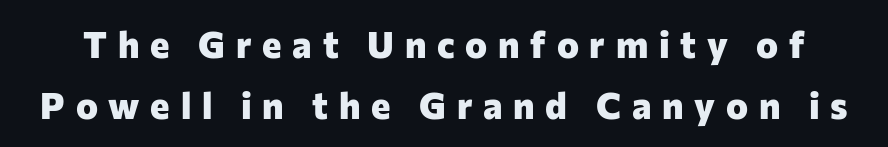
The image shows 37 px heavy sans-serif type, upright; set normal line spacing (1.64x), unusually wide letter spacing (+0.29 em), not underlined; low stroke contrast and a medium x-height.
